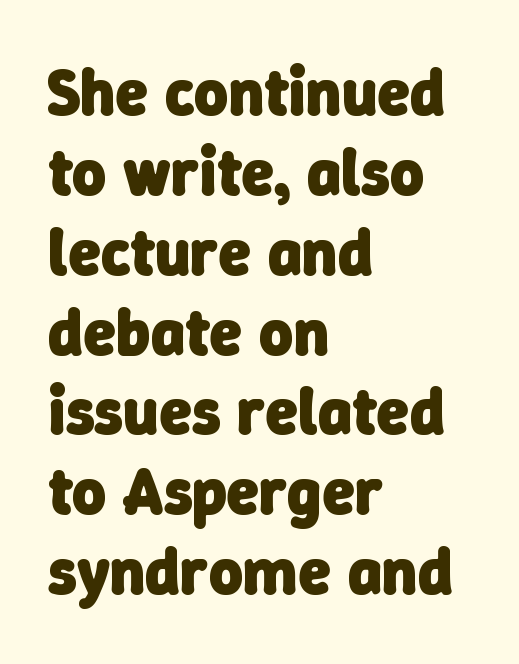
{"serif": "no", "bold": "yes", "weight": "heavy", "width": "normal", "stroke_contrast": "low", "x_height": "medium", "monospaced": "no", "underline": "no", "align": "left", "line_spacing_ratio": 1.21, "letter_spacing": "normal", "letter_spacing_em": 0.0, "glyph_px": 66}
